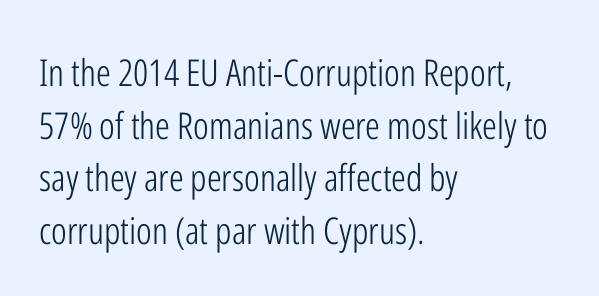
The image shows 37 px light, condensed sans-serif type, upright; set left-aligned, normal line spacing (1.42x), normal letter spacing, not underlined; low stroke contrast and a medium x-height.
